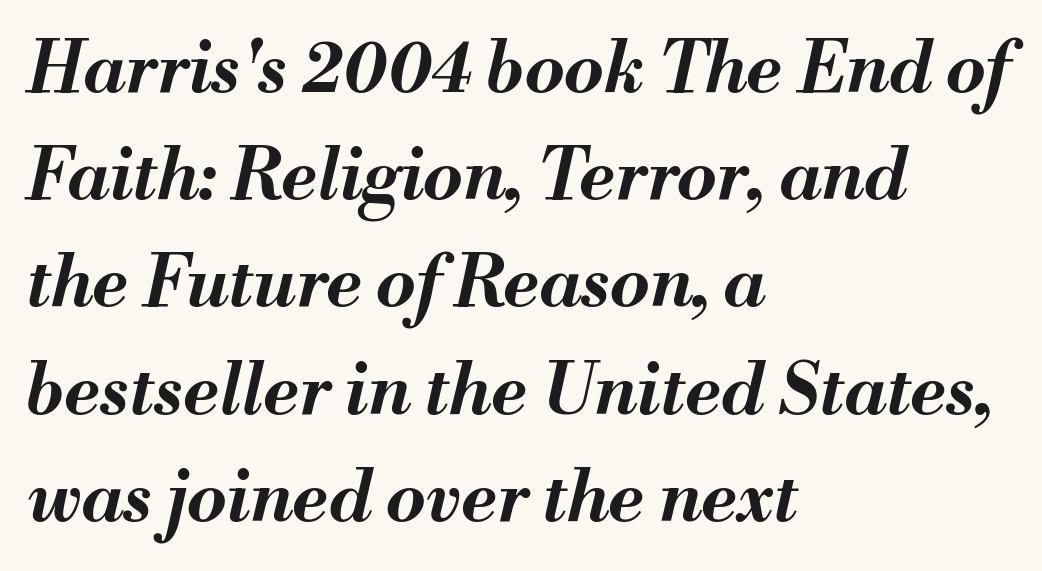
The image shows 71 px bold type, italic (leaning right); set left-aligned, normal line spacing (1.51x), normal letter spacing, not underlined; medium stroke contrast and a small x-height.
